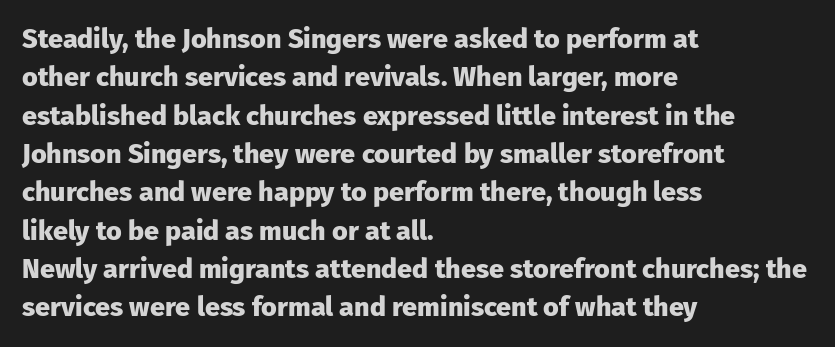
Glyph-to-glyph distance matches everyday printed text. Notice how thick the strokes are: this is what a full bold looks like. A normal amount of white space separates one row of letters from the next. Only glyphs here, with clear space below each row. Vertical strokes here are truly vertical.
